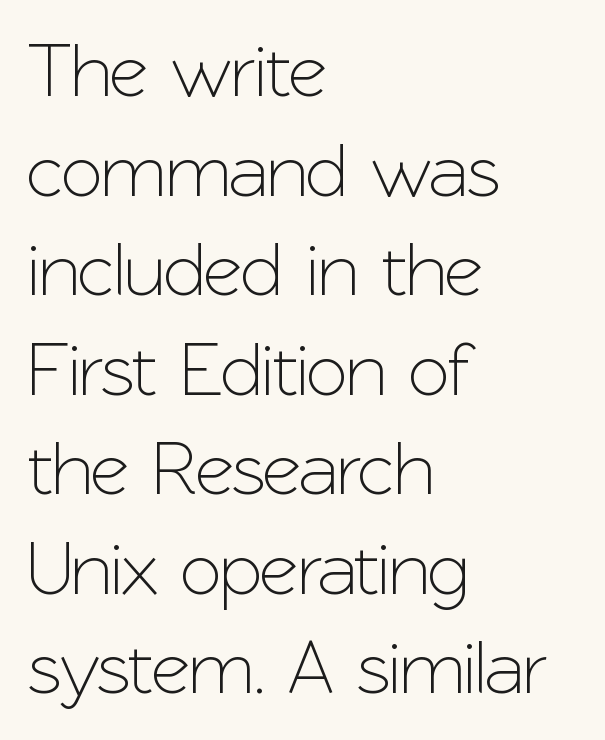
The image shows 76 px sans-serif type, upright; set left-aligned, normal line spacing (1.31x), normal letter spacing, not underlined; low stroke contrast and a medium x-height.
